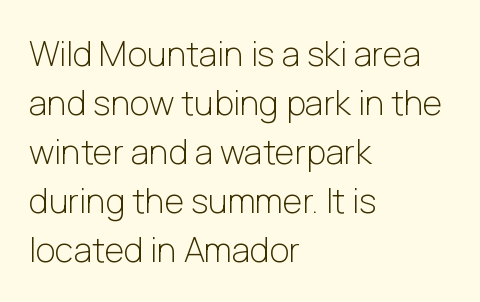
The image shows 34 px light sans-serif type, upright; set left-aligned, normal line spacing (1.44x), normal letter spacing, not underlined; low stroke contrast and a medium x-height.
